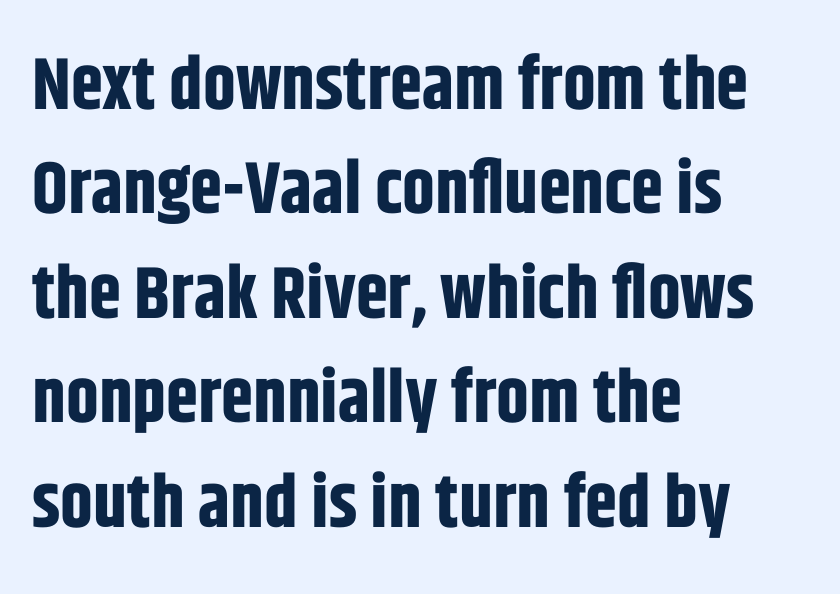
The image shows 73 px bold, condensed sans-serif type, upright; set left-aligned, normal line spacing (1.43x), normal letter spacing, not underlined; low stroke contrast and a large x-height.
